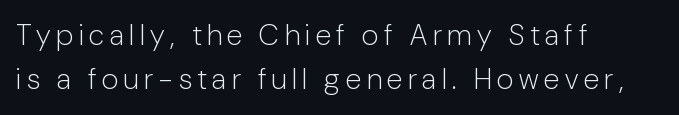
The image shows 29 px light, condensed sans-serif type, upright; set left-aligned, normal line spacing (1.52x), unusually wide letter spacing (+0.2 em), not underlined; low stroke contrast and a medium x-height.
